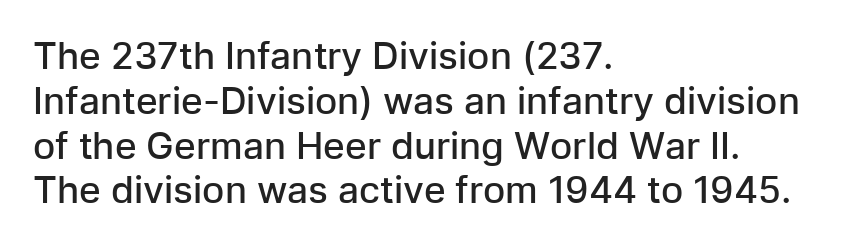
Q: Is the text bold? A: Semi-bold.
Q: Is the text italic (slanted)? A: No, it is upright.
Q: Is the typeface a serif or a sans-serif typeface? A: Sans-serif.
Q: Is the text underlined? A: No.
Q: How is the paragraph aligned? A: Left-aligned.
Q: Is the spacing between letters normal or unusually wide? A: Normal.
Q: Width (condensed, normal, or wide)? A: Normal.
Q: Stroke contrast? A: Low.
Q: x-height? A: Medium.
Q: Monospaced? A: No.
